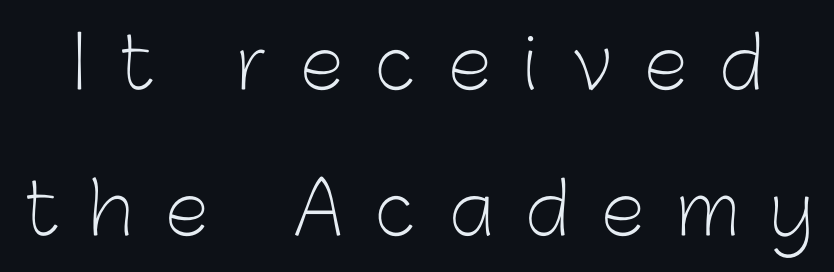
The image shows 71 px light sans-serif type, upright; set loose line spacing (2.05x), unusually wide letter spacing (+0.46 em), not underlined; low stroke contrast and a medium x-height.
